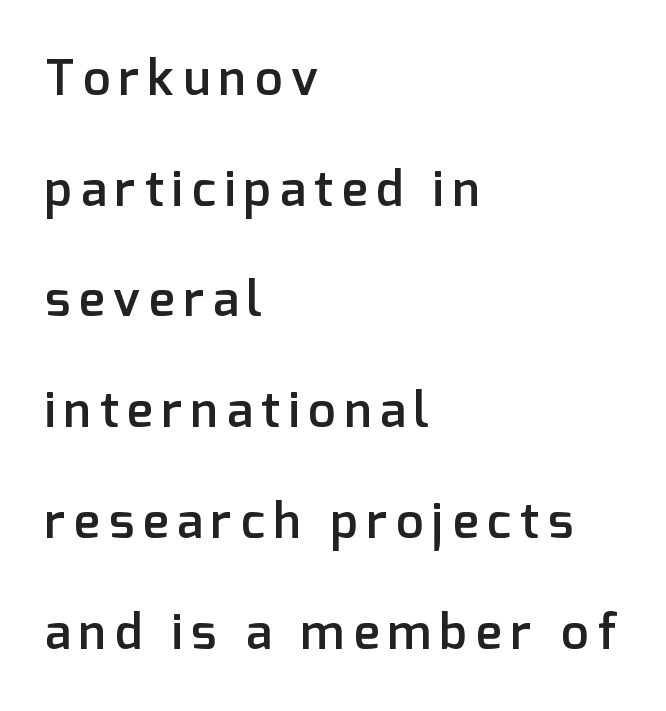
The image shows 49 px semibold sans-serif type, upright; set left-aligned, loose line spacing (2.26x), not underlined; low stroke contrast and a medium x-height.
